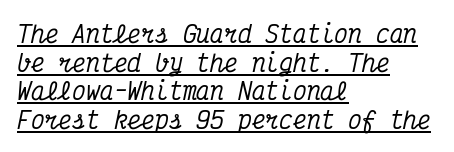
The image shows 23 px text type, italic (leaning right); set left-aligned, line spacing 1.24x, normal letter spacing, underlined.
